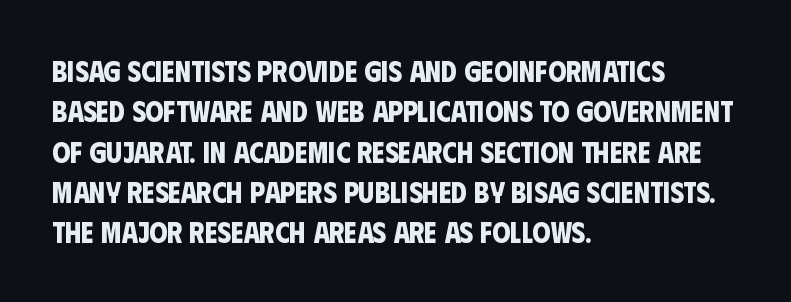
{"serif": "no", "bold": "yes", "weight": "bold", "width": "condensed", "stroke_contrast": "low", "x_height": "large", "monospaced": "no", "underline": "no", "align": "left", "line_spacing": "normal", "line_spacing_ratio": 1.39, "letter_spacing": "normal", "letter_spacing_em": 0.0, "glyph_px": 29}
